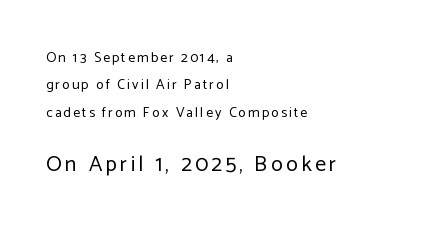
{"italic": "no", "bold": "no", "underline": "no", "align": "left", "line_spacing": "loose", "line_spacing_ratio": 1.96, "larger_block": "second", "size_ratio": 1.57, "glyph_px": 22}
